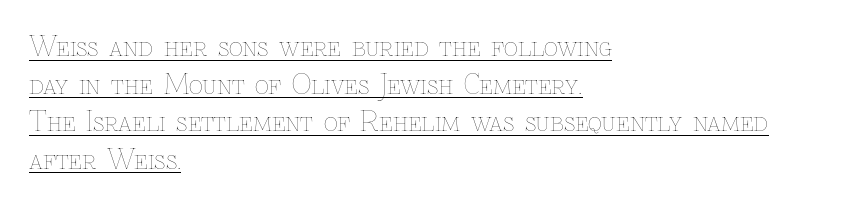
{"italic": "no", "bold": "no", "underline": "yes", "align": "left", "line_spacing": "normal", "line_spacing_ratio": 1.39, "letter_spacing": "normal", "letter_spacing_em": 0.0, "glyph_px": 27}
